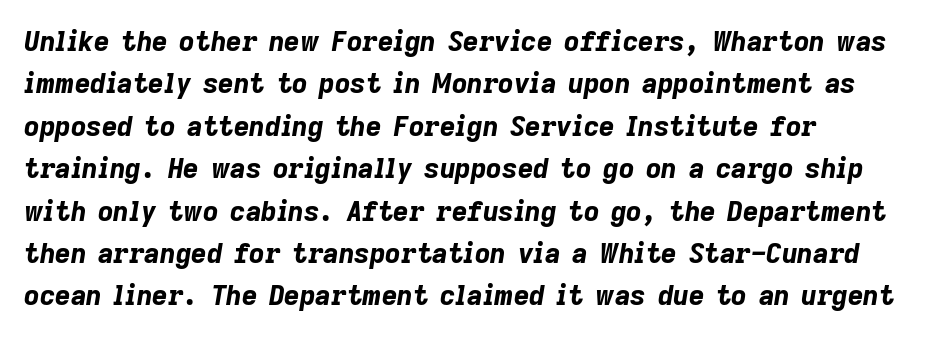
Q: Is the text bold? A: Yes.
Q: Is the text italic (slanted)? A: Yes, it leans right by about 9 degrees.
Q: Is the text underlined? A: No.
Q: How is the paragraph aligned? A: Left-aligned.
Q: Is the spacing between letters normal or unusually wide? A: Normal.
Q: Is the spacing between lines tight, normal or loose? A: Normal.
